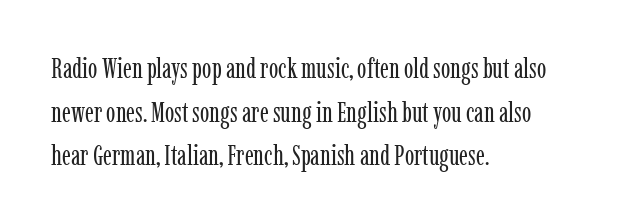
{"serif": "yes", "italic": "no", "bold": "no", "weight": "regular", "width": "condensed", "stroke_contrast": "low", "x_height": "medium", "monospaced": "no", "underline": "no", "align": "left", "line_spacing": "normal", "line_spacing_ratio": 1.56, "letter_spacing": "normal", "letter_spacing_em": 0.0, "glyph_px": 28}
